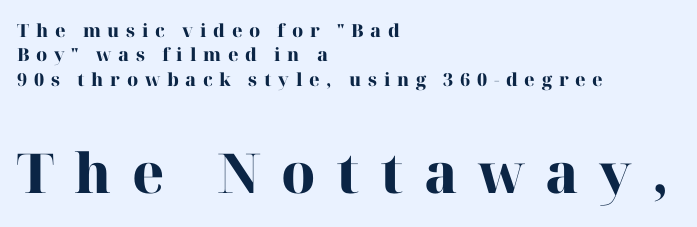
The letters in the lower block stand taller than those in the block above. The rag falls on the right side of this text block. Looks like regular typesetting: each glyph gets only the width it needs. Underlining? Definitely not there. You can tell it's not italic because the verticals are truly vertical.
